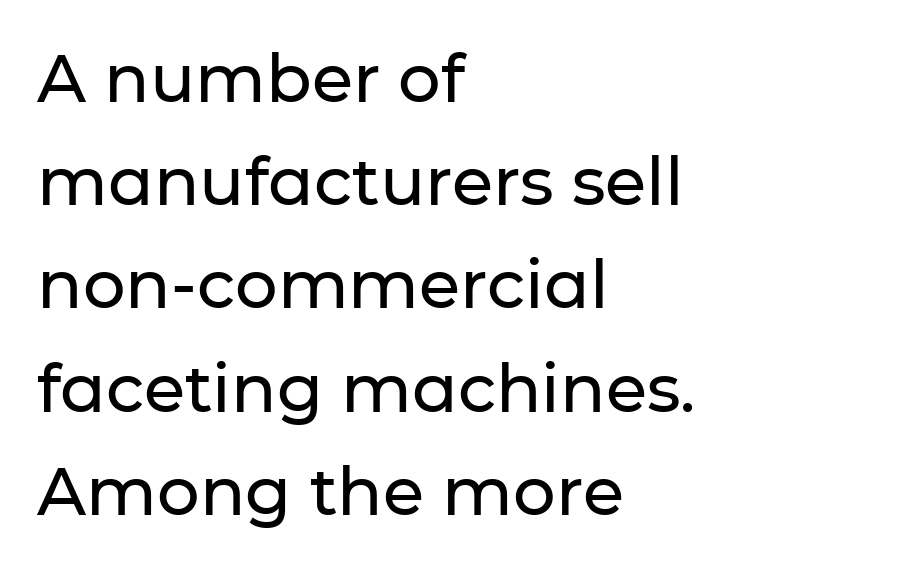
{"serif": "no", "italic": "no", "width": "normal", "stroke_contrast": "low", "x_height": "medium", "monospaced": "no", "underline": "no", "align": "left", "line_spacing": "normal", "line_spacing_ratio": 1.54, "letter_spacing": "normal", "letter_spacing_em": 0.0, "glyph_px": 67}
